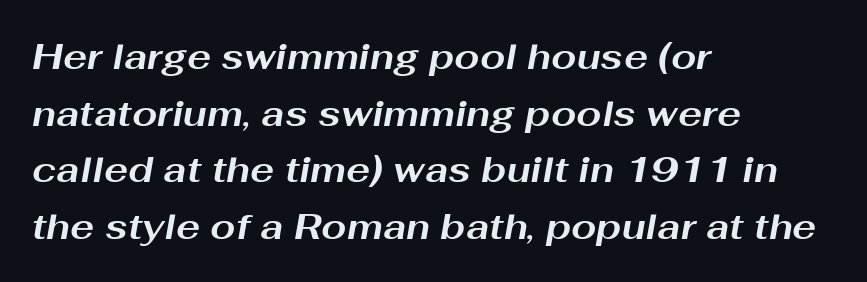
Q: Is the text bold? A: Yes.
Q: Is the text italic (slanted)? A: Yes, it leans right by about 10 degrees.
Q: Is the text underlined? A: No.
Q: How is the paragraph aligned? A: Left-aligned.
Q: Is the spacing between letters normal or unusually wide? A: Normal.
Q: Is the spacing between lines tight, normal or loose? A: Normal.
Q: Width (condensed, normal, or wide)? A: Wide.
Q: Stroke contrast? A: Medium.
Q: x-height? A: Medium.
Q: Monospaced? A: No.
